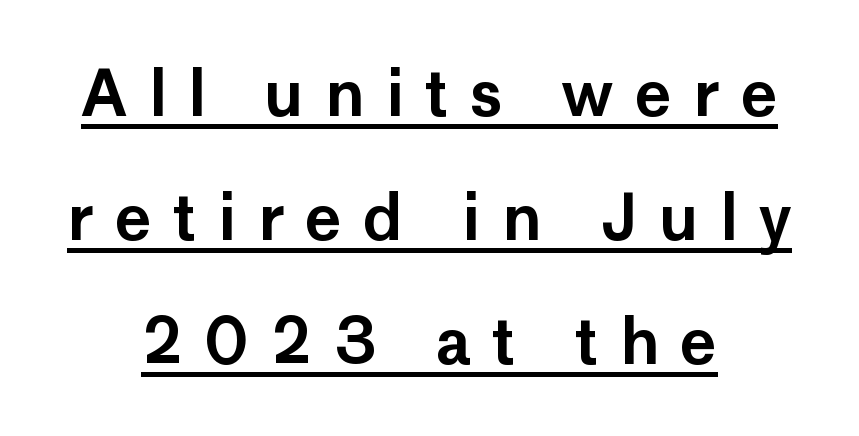
{"serif": "no", "italic": "no", "width": "normal", "stroke_contrast": "low", "x_height": "medium", "monospaced": "no", "underline": "yes", "align": "center", "line_spacing": "loose", "line_spacing_ratio": 1.97, "letter_spacing": "wide", "letter_spacing_em": 0.34, "glyph_px": 63}
